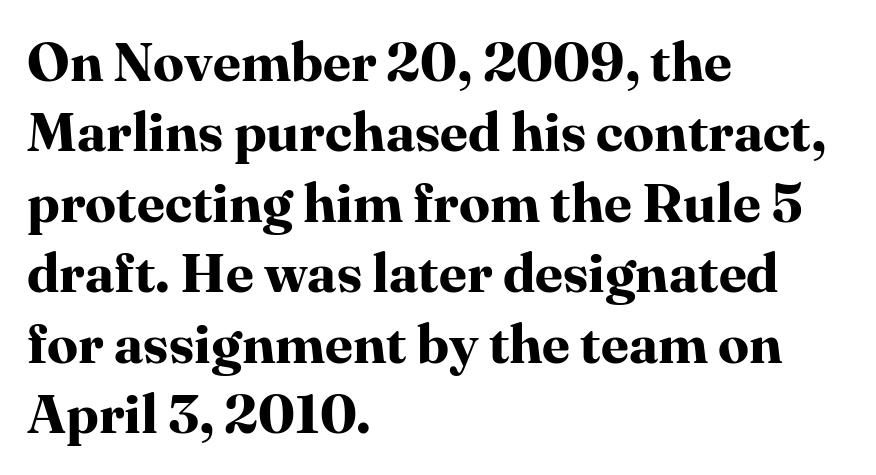
The characters look thick and weighty, a clear bold. If you measured baseline to baseline, you'd find a middling distance. Between one letter and the next there's only the usual sliver of space. Serifs: yes, visible at the terminals of the letterforms.
